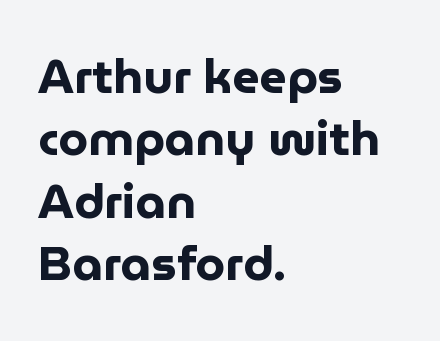
The passage shown is emphatically bold. The letters sit at their default tracking, neither squeezed nor spread. Font category for this specimen: sans-serif. Do the characters align in a grid? No, the font is proportional.
